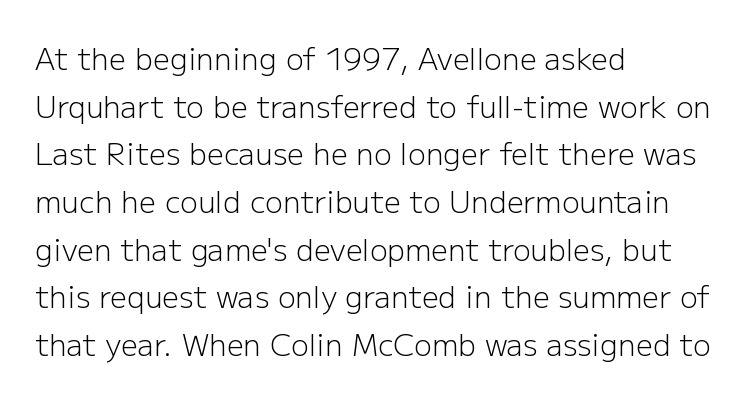
{"serif": "no", "italic": "no", "bold": "no", "weight": "light", "width": "normal", "stroke_contrast": "low", "x_height": "medium", "monospaced": "no", "underline": "no", "align": "left", "line_spacing": "normal", "line_spacing_ratio": 1.59, "letter_spacing": "normal", "letter_spacing_em": 0.0, "glyph_px": 30}
